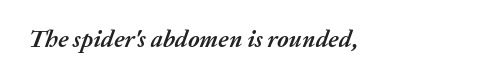
The image shows 24 px bold type, italic (leaning right); set normal letter spacing, not underlined.
